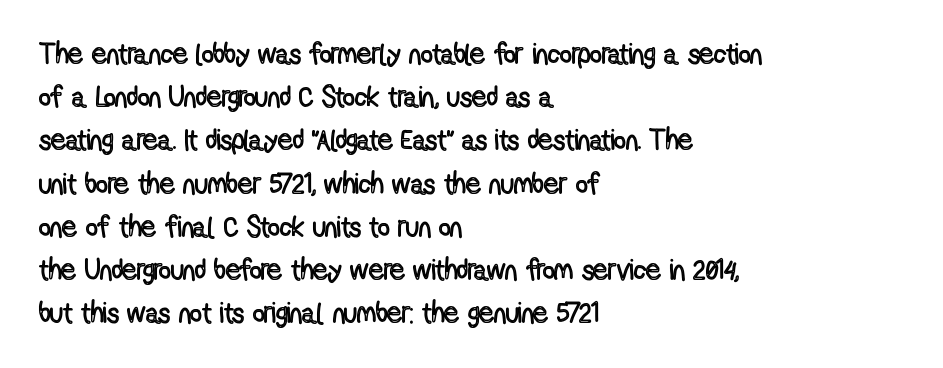
The letters stand straight up with perfectly vertical stems. Caption: multi-line text, flush left, ragged right. Looks like regular typesetting: each glyph gets only the width it needs. Successive baselines arrive at the customary interval. Check the space under the baseline: it is left empty. This sample uses plain, unmodified letter spacing.
